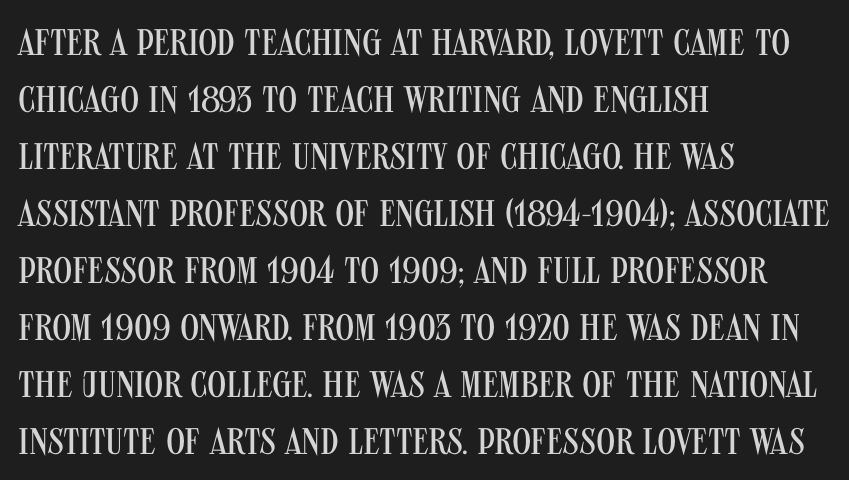
Classification — sans serif. Horizontal alignment here is leftward, the default for most running prose. The rendering uses a moderate line-height, typical for paragraphs. This reads as an unemphasized weight, regular at the heaviest.
